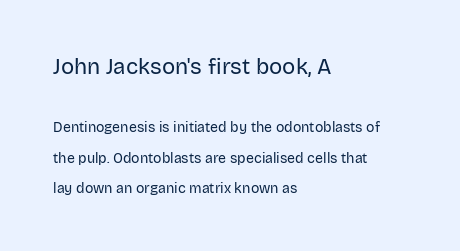
{"italic": "no", "bold": "no", "underline": "no", "align": "left", "line_spacing": "loose", "line_spacing_ratio": 2.17, "letter_spacing": "normal", "letter_spacing_em": 0.0, "larger_block": "first", "size_ratio": 1.57, "glyph_px": 22}
